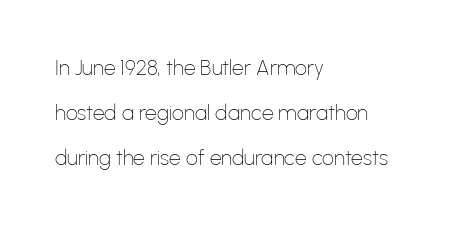
{"italic": "no", "bold": "no", "underline": "no", "align": "left", "line_spacing": "loose", "line_spacing_ratio": 2.14, "letter_spacing": "normal", "letter_spacing_em": 0.0, "glyph_px": 21}
